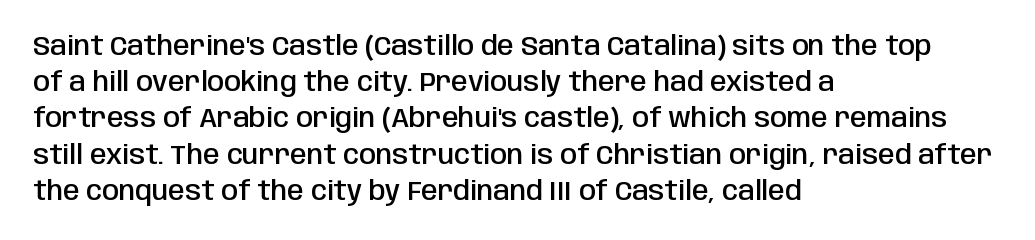
The image shows 27 px text type, upright; set left-aligned, normal line spacing (1.34x), normal letter spacing, not underlined.
